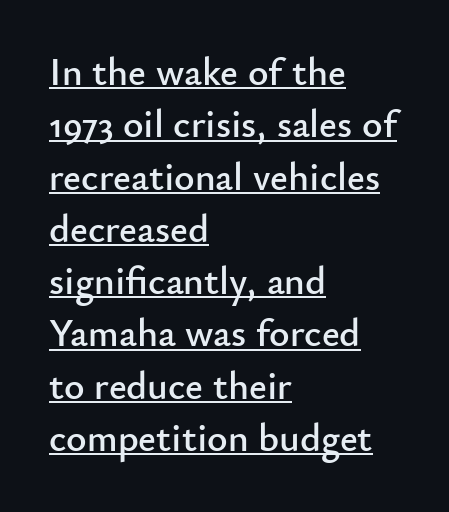
The image shows 39 px sans-serif type, upright; set left-aligned, normal line spacing (1.34x), normal letter spacing, underlined; low stroke contrast and a small x-height.
